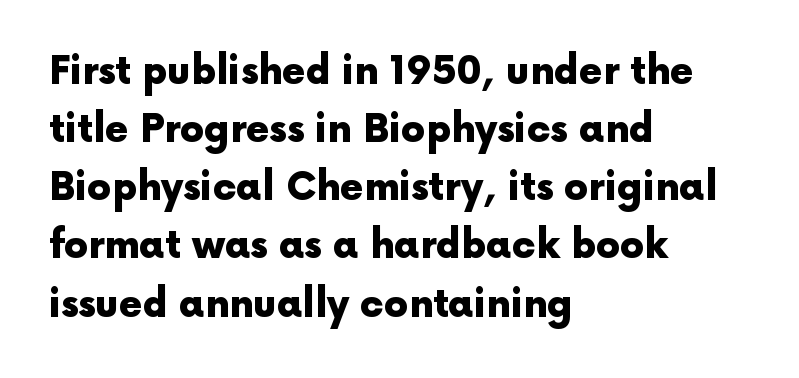
Short note: letters normally spaced. The gap between lines stays unmarked. Thick stems and heavy bowls — unmistakably bold. Notice how descenders clear the ascenders below comfortably — that's standard leading. Is the block centered? No — it sits flush against the left margin. Here the designer chose a conventional face with non-uniform glyph widths.
